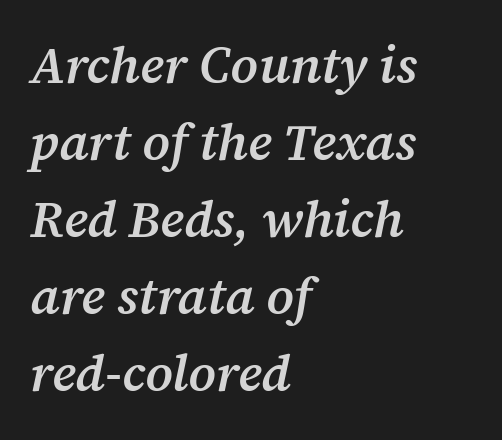
The face used here is rendered with its standard letterfit. Each row of text sits above clean, open space. To sum up the face: it has serifs. The font's italic variant was chosen for this text. Note the varied advance widths — an 'i' is clearly narrower than an 'm'. Short and long lines alike share a common starting point at left.
